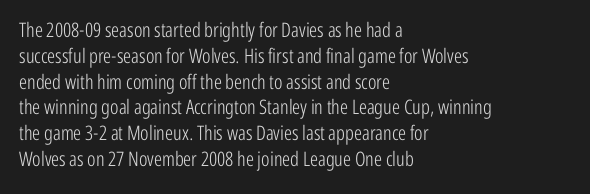
Interline gaps are of average width in this sample. Style check: upright. Tracking here is standard; glyphs follow each other at the usual distance. Stroke mass is kept to a normal reading level or below. Beneath every word, the page is bare. Leftover space on each line is placed entirely after the last word.
